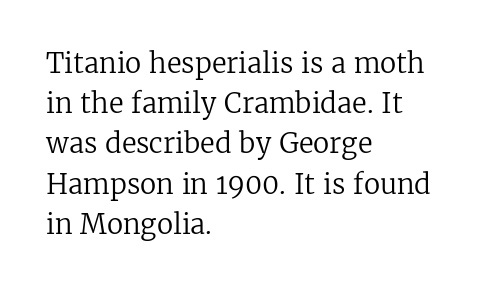
{"italic": "no", "bold": "no", "underline": "no", "align": "left", "line_spacing": "normal", "line_spacing_ratio": 1.49, "letter_spacing": "normal", "letter_spacing_em": 0.0, "glyph_px": 27}
